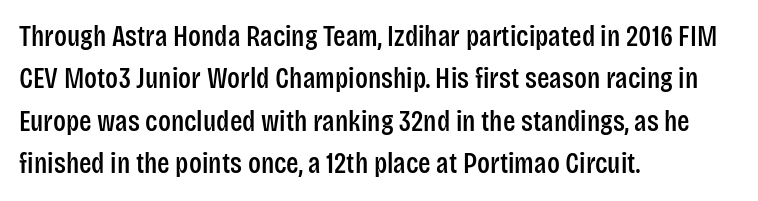
The gap between lines stays unmarked. Quick note: interline space is typical. The face used here is proportionally spaced, like ordinary book or web type. Every stem runs plumb, perpendicular to the baseline. Spacing between characters is what you'd get straight out of the box. Nope, no serifs anywhere on these letters.
